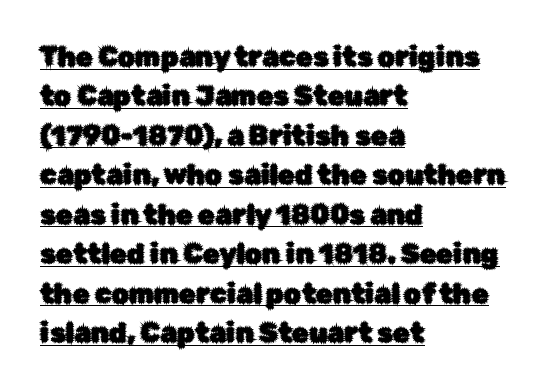
The image shows 27 px text type, upright; set left-aligned, normal line spacing (1.46x), normal letter spacing, underlined.
